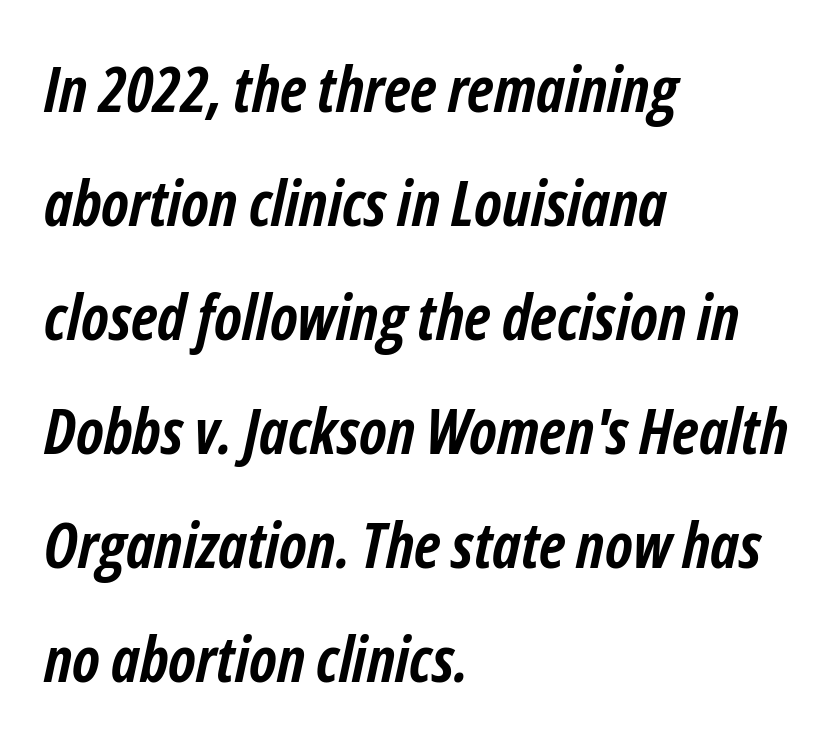
The image shows 63 px semibold, condensed type, italic (leaning right); set left-aligned, line spacing 1.81x, normal letter spacing, not underlined; low stroke contrast and a medium x-height.
